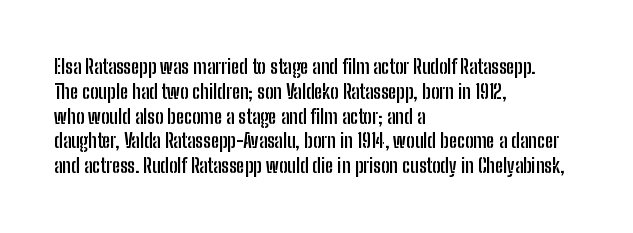
Line starts are locked; line ends wander. Tracking value appears to be zero — textbook default spacing. Style check: upright. Rule under the text: the space is simply empty. Heavy-handed strokes throughout: this text is bold.
